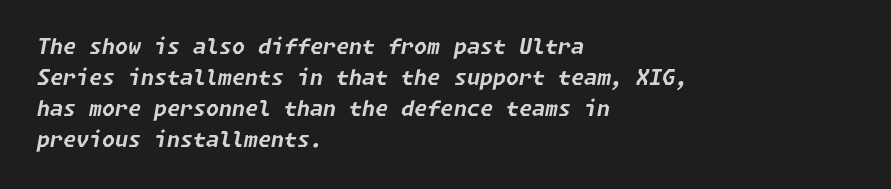
If you measured baseline to baseline, you'd find a middling distance. The face used here is rendered with its standard letterfit. The rendering uses a bold face; every stroke is thick and dark. The passage is arranged the way most books set body copy — flush left.
